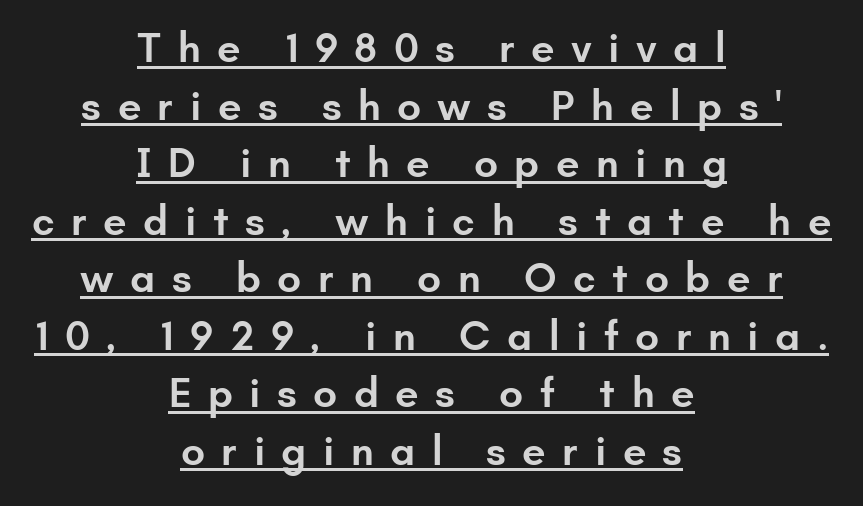
Reading down the column, the eye jumps a familiar distance to each next line. Is this a fixed-width face? No — the glyphs have proportional, varying widths. Compared with an ordinary text face, these strokes are moderately heavier — a semibold. The rendering positions every line midway between the sides.
